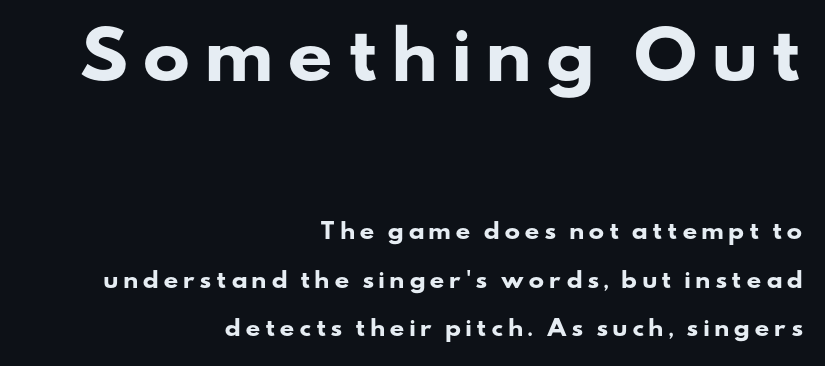
The image shows 64 px heavy, wide sans-serif type; set right-aligned, loose line spacing (2.3x), not underlined; the first (top) block is 3.05x larger; low stroke contrast and a small x-height.
